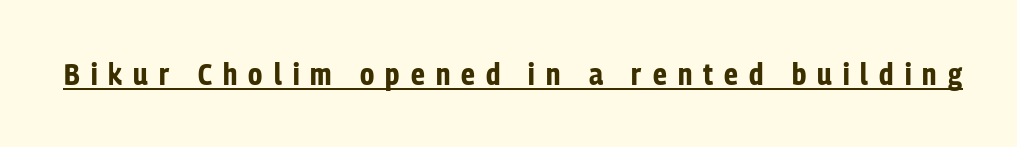
The image shows 30 px bold, condensed sans-serif type, upright; set unusually wide letter spacing (+0.37 em), underlined; low stroke contrast and a medium x-height.
